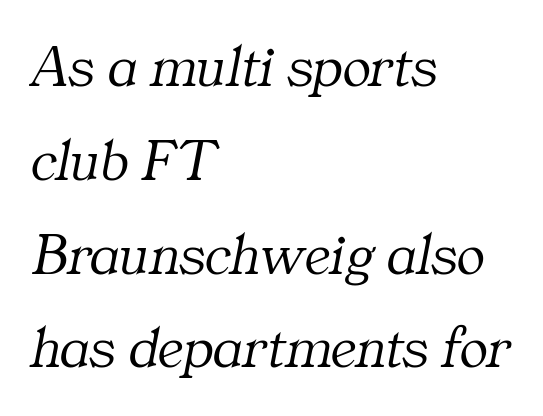
Small tapered or slab feet sit at the stroke ends, so this counts as serif. If you drew a line through each stem, it would be angled. Short note: letters normally spaced. The area under the type is left untouched. The face used here is proportionally spaced, like ordinary book or web type.
